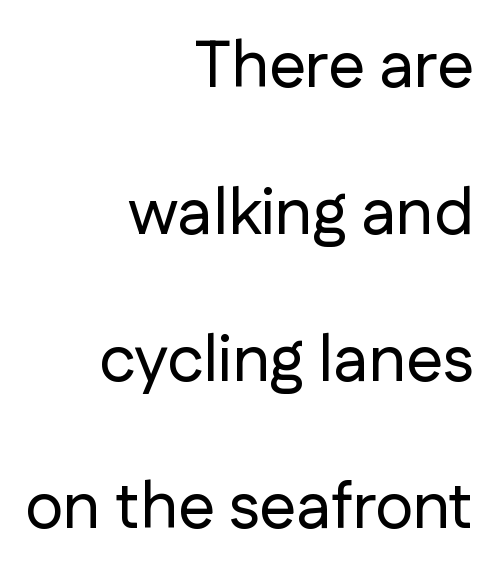
{"serif": "no", "italic": "no", "width": "normal", "stroke_contrast": "low", "x_height": "medium", "monospaced": "no", "underline": "no", "align": "right", "line_spacing": "loose", "line_spacing_ratio": 2.26, "letter_spacing": "normal", "letter_spacing_em": 0.0, "glyph_px": 65}
